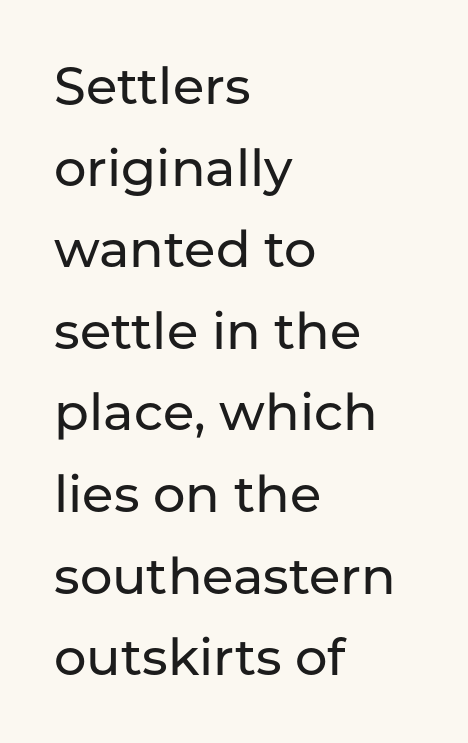
{"serif": "no", "italic": "no", "width": "normal", "stroke_contrast": "low", "x_height": "medium", "monospaced": "no", "underline": "no", "align": "left", "line_spacing": "normal", "line_spacing_ratio": 1.6, "letter_spacing": "normal", "letter_spacing_em": 0.0, "glyph_px": 51}
